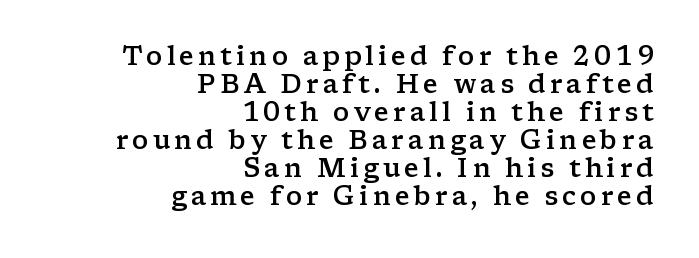
{"italic": "no", "bold": "semi", "underline": "no", "align": "right", "line_spacing": "tight", "line_spacing_ratio": 1.08, "glyph_px": 26}
